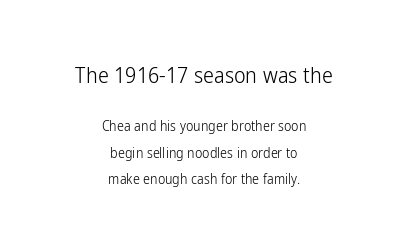
There is no visible air inserted between adjacent glyphs. The block sitting higher on the canvas is the one with enlarged characters. Italic? Not at all — the glyphs are vertical. Heaviness? Minimal to ordinary, like unemphasized prose.
